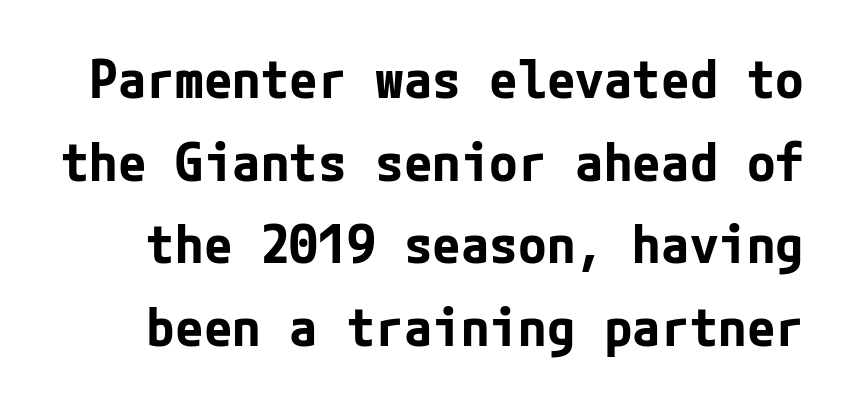
{"serif": "no", "italic": "no", "bold": "yes", "weight": "bold", "width": "normal", "stroke_contrast": "low", "x_height": "medium", "underline": "no", "line_spacing": "normal", "line_spacing_ratio": 1.59, "letter_spacing": "normal", "letter_spacing_em": 0.0, "glyph_px": 52}
